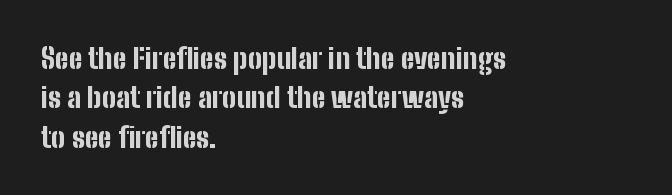
{"serif": "no", "italic": "no", "bold": "yes", "weight": "bold", "width": "condensed", "stroke_contrast": "low", "x_height": "medium", "monospaced": "no", "underline": "no", "align": "left", "line_spacing": "normal", "line_spacing_ratio": 1.41, "letter_spacing": "normal", "letter_spacing_em": 0.0, "glyph_px": 28}
